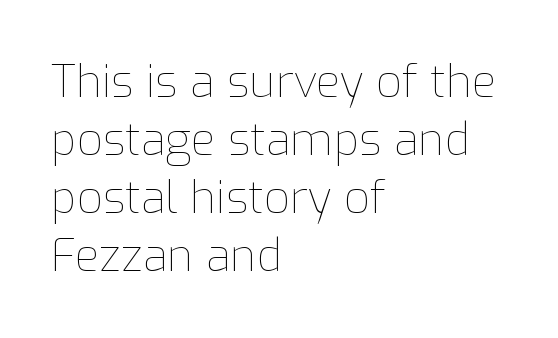
The image shows 45 px thin type, upright; set left-aligned, normal line spacing (1.29x), normal letter spacing, not underlined; low stroke contrast and a medium x-height.
